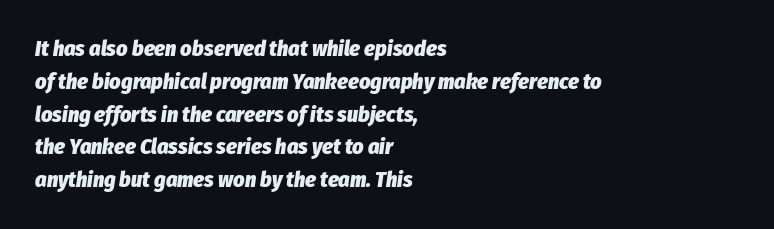
Nothing unusual about the tracking: characters are spaced as the font intends. The axis of the letterforms is tilted away from vertical. A student would call this left alignment; a typographer would say flush left, rag right. Unmarked baselines from the first word to the last.
